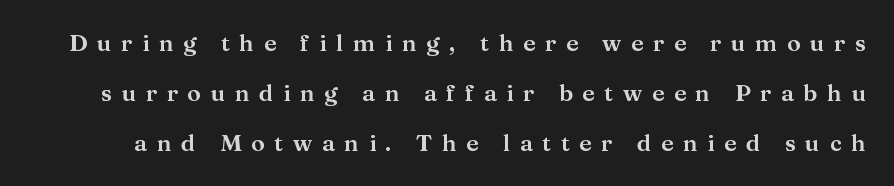
{"italic": "no", "underline": "no", "line_spacing": "loose", "line_spacing_ratio": 2.18, "letter_spacing": "wide", "letter_spacing_em": 0.42, "glyph_px": 23}
